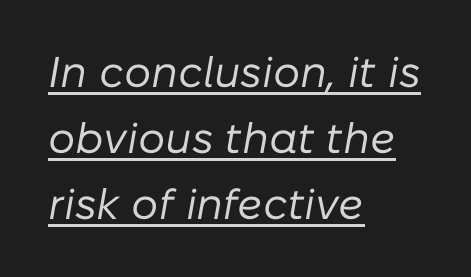
{"italic": "yes", "lean": "right", "slant_degrees": 10, "bold": "no", "weight": "regular", "width": "normal", "stroke_contrast": "low", "x_height": "medium", "monospaced": "no", "underline": "yes", "align": "left", "line_spacing": "normal", "line_spacing_ratio": 1.54, "letter_spacing": "normal", "letter_spacing_em": 0.0, "glyph_px": 43}
